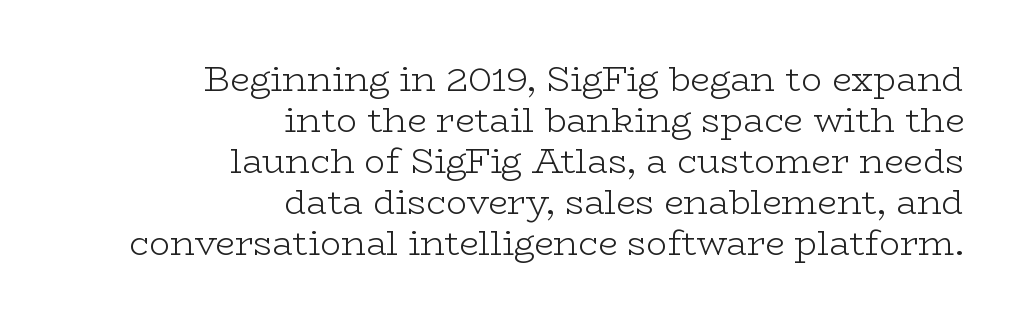
Q: Is the text bold? A: No.
Q: Is the text italic (slanted)? A: No, it is upright.
Q: Is the typeface a serif or a sans-serif typeface? A: Serif.
Q: Is the text underlined? A: No.
Q: How is the paragraph aligned? A: Right-aligned.
Q: Is the spacing between letters normal or unusually wide? A: Normal.
Q: Width (condensed, normal, or wide)? A: Wide.
Q: Stroke contrast? A: Low.
Q: x-height? A: Medium.
Q: Monospaced? A: No.
